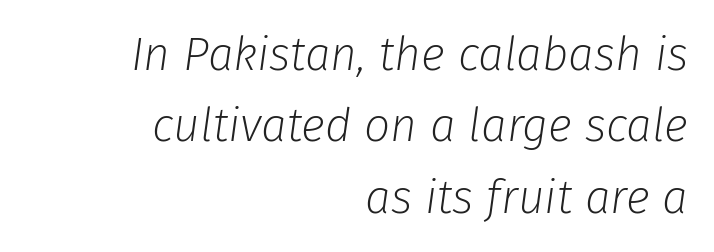
The image shows 46 px light type, italic (leaning right); set right-aligned, normal line spacing (1.55x), normal letter spacing, not underlined; low stroke contrast and a medium x-height.
